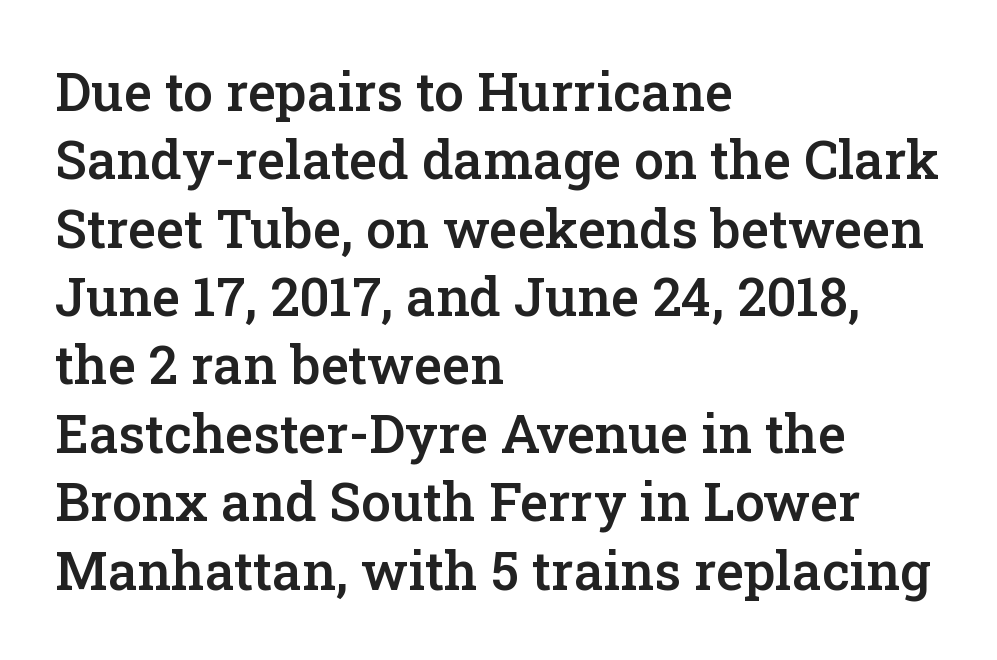
Q: Is the text bold? A: Semi-bold.
Q: Is the text italic (slanted)? A: No, it is upright.
Q: Is the typeface a serif or a sans-serif typeface? A: Serif.
Q: Is the text underlined? A: No.
Q: How is the paragraph aligned? A: Left-aligned.
Q: Is the spacing between letters normal or unusually wide? A: Normal.
Q: Is the spacing between lines tight, normal or loose? A: Normal.
Q: Width (condensed, normal, or wide)? A: Normal.
Q: Stroke contrast? A: Low.
Q: x-height? A: Medium.
Q: Monospaced? A: No.
